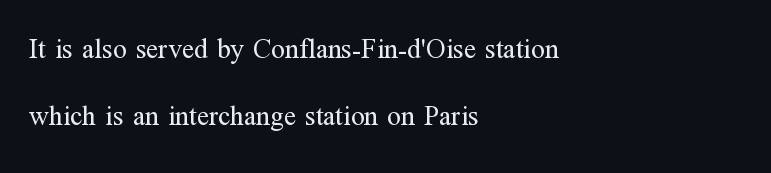
The image shows 28 px regular-weight serif type, upright; set left-aligned, loose line spacing (2.39x), normal letter spacing, not underlined; medium stroke contrast and a medium x-height.
